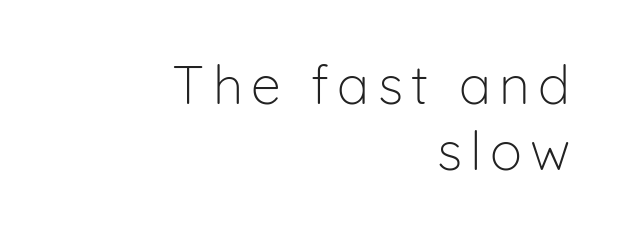
The image shows 54 px light sans-serif type, upright; set right-aligned, line spacing 1.22x, not underlined; low stroke contrast and a medium x-height.
